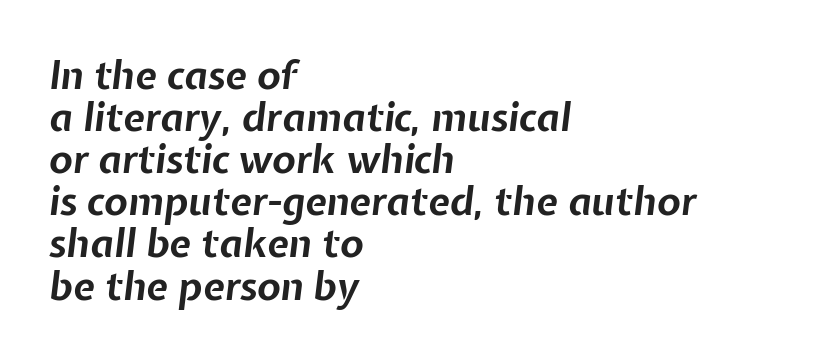
The ragged edge is on the right, which tells us the setting is flush left. The letters sit at their default tracking, neither squeezed nor spread. Thick stems and heavy bowls — unmistakably bold. The axis of the letterforms is tilted away from vertical.
